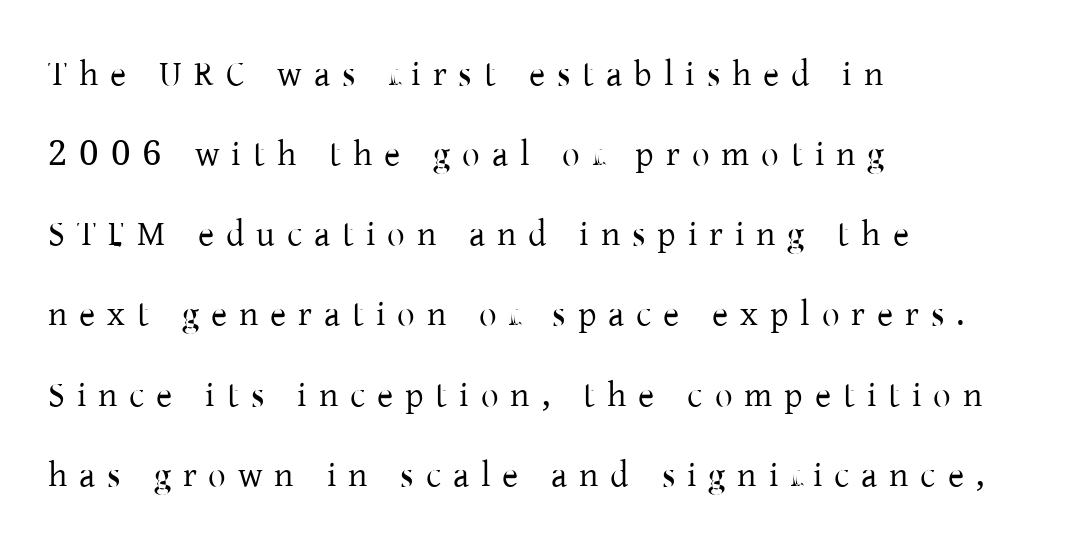
Q: Is the text bold? A: No.
Q: Is the text italic (slanted)? A: No, it is upright.
Q: Is the typeface a serif or a sans-serif typeface? A: Serif.
Q: Is the text underlined? A: No.
Q: How is the paragraph aligned? A: Left-aligned.
Q: Is the spacing between letters normal or unusually wide? A: Unusually wide.
Q: Is the spacing between lines tight, normal or loose? A: Loose.
Q: Width (condensed, normal, or wide)? A: Normal.
Q: Stroke contrast? A: Low.
Q: x-height? A: Medium.
Q: Monospaced? A: No.
